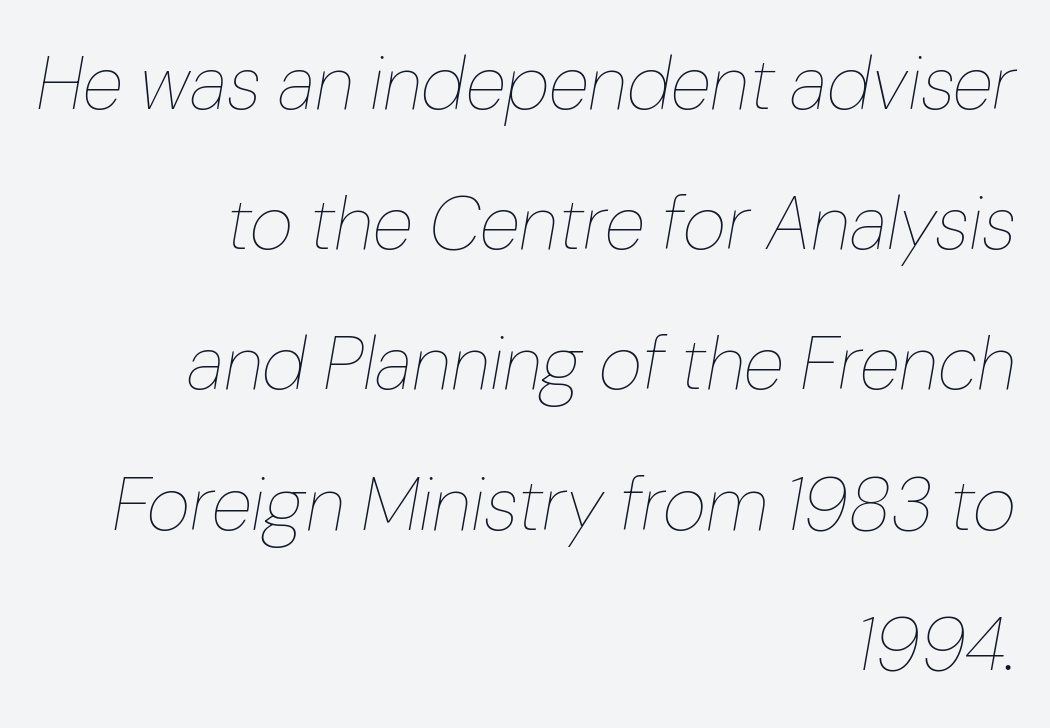
Q: Is the text bold? A: No.
Q: Is the text italic (slanted)? A: Yes, it leans right by about 10 degrees.
Q: Is the text underlined? A: No.
Q: How is the paragraph aligned? A: Right-aligned.
Q: Is the spacing between letters normal or unusually wide? A: Normal.
Q: Width (condensed, normal, or wide)? A: Normal.
Q: Stroke contrast? A: Low.
Q: x-height? A: Medium.
Q: Monospaced? A: No.
